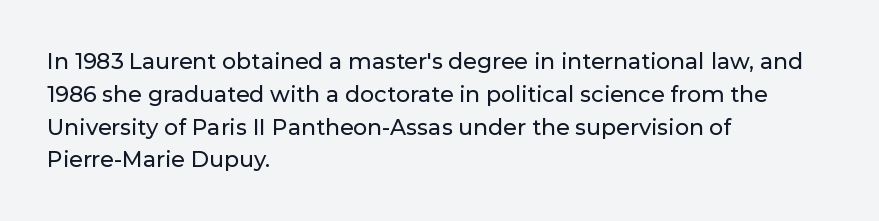
Q: Is the text italic (slanted)? A: No, it is upright.
Q: Is the text underlined? A: No.
Q: How is the paragraph aligned? A: Left-aligned.
Q: Is the spacing between letters normal or unusually wide? A: Normal.
Q: Is the spacing between lines tight, normal or loose? A: Normal.
